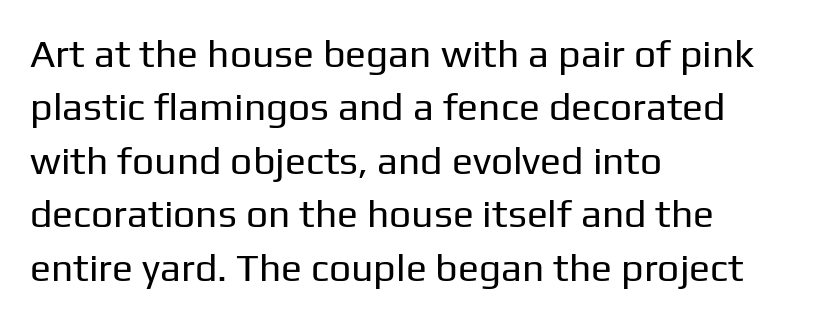
{"serif": "no", "italic": "no", "bold": "no", "weight": "regular", "width": "normal", "stroke_contrast": "low", "x_height": "medium", "monospaced": "no", "underline": "no", "align": "left", "line_spacing": "normal", "line_spacing_ratio": 1.37, "letter_spacing": "normal", "letter_spacing_em": 0.0, "glyph_px": 39}
